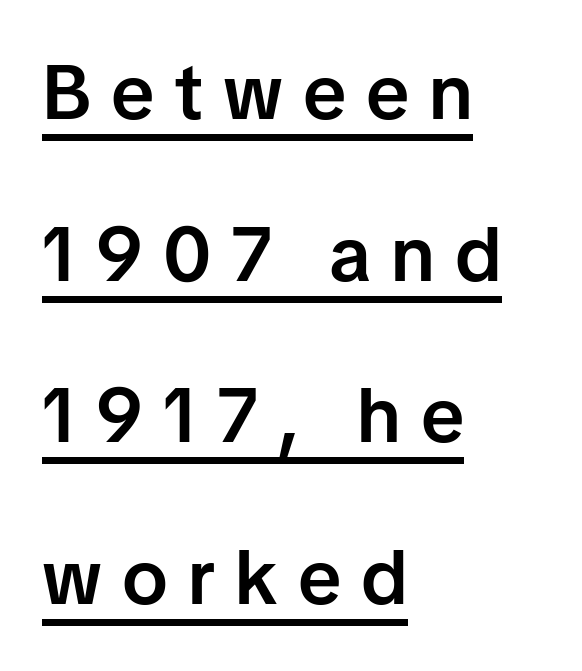
Q: Is the text bold? A: Semi-bold.
Q: Is the text italic (slanted)? A: No, it is upright.
Q: Is the typeface a serif or a sans-serif typeface? A: Sans-serif.
Q: Is the text underlined? A: Yes.
Q: How is the paragraph aligned? A: Left-aligned.
Q: Is the spacing between letters normal or unusually wide? A: Unusually wide.
Q: Is the spacing between lines tight, normal or loose? A: Loose.
Q: Width (condensed, normal, or wide)? A: Normal.
Q: Stroke contrast? A: Low.
Q: x-height? A: Medium.
Q: Monospaced? A: No.
